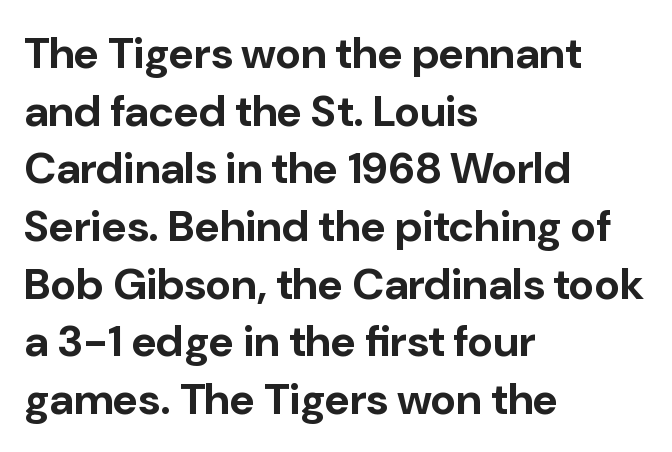
The lettering holds an erect, upright posture throughout. What stands out about the letter spacing? Nothing — it is the standard amount. The passage shown is typed in a proportional face where columns would drift. The strip under each line holds only bare page.
